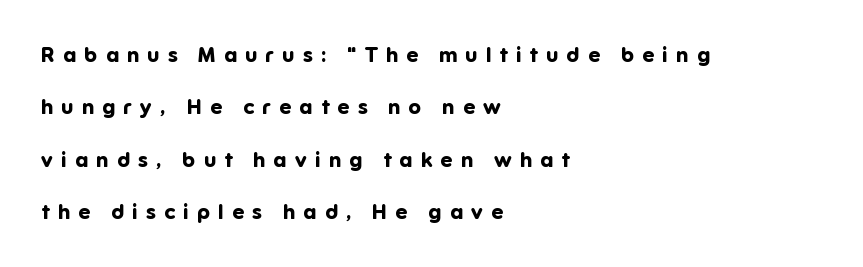
Compared with typical body copy, the letter spacing here is much looser. Descenders hang freely into open space. This rendering uses left alignment, leaving the right contour irregular. The space between consecutive lines is lavish. The sample has been set heavy, in full bold.
